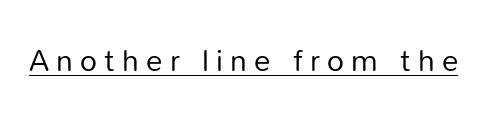
The rendered words wear a rule along their underside. Each letter keeps its own natural width here, so spacing adapts to shape. A roman cut, with each character standing at attention. Caption: face not bold, strokes unweighted. Display-style spreading of the glyphs; the letterfit is very open.
